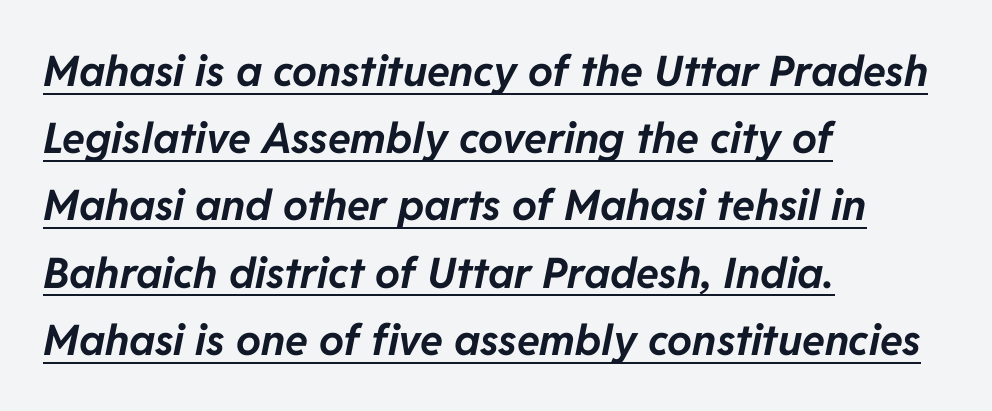
The space between consecutive lines is moderate. Bold? Absolutely — the strokes are thick and heavy. These lines stack with their left ends in a neat column. Letter spacing: default. In terms of posture, this sample is oblique.
